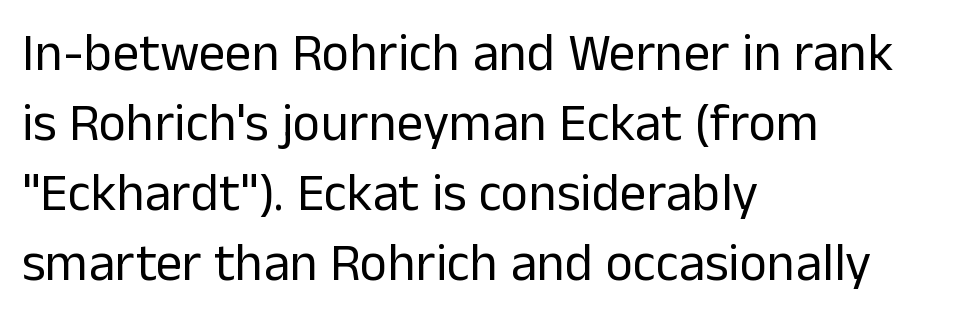
The image shows 53 px regular-weight sans-serif type, upright; set left-aligned, normal line spacing (1.32x), normal letter spacing, not underlined; low stroke contrast and a medium x-height.
